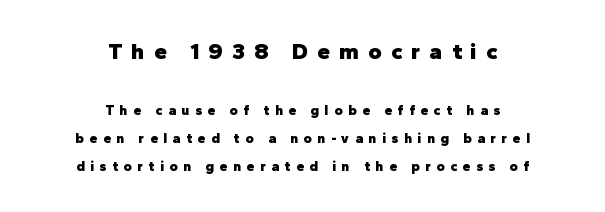
Q: Is the text bold? A: Yes.
Q: Is the text italic (slanted)? A: No, it is upright.
Q: Is the text underlined? A: No.
Q: How is the paragraph aligned? A: Centered.
Q: Is the spacing between letters normal or unusually wide? A: Unusually wide.
Q: Is the spacing between lines tight, normal or loose? A: Loose.
Q: Which block of text is set in a larger size, the first (top) or the second (bottom)? A: The first (top) one.
